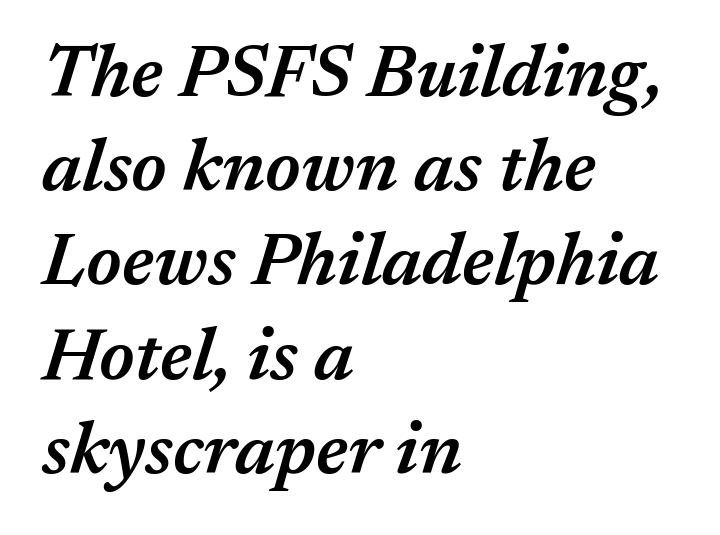
Caption: standard tracking, unaltered. You can tell it's italic because the verticals aren't actually vertical. Leading matches the norm, producing a regular column. Each letter keeps its own natural width here, so spacing adapts to shape.
